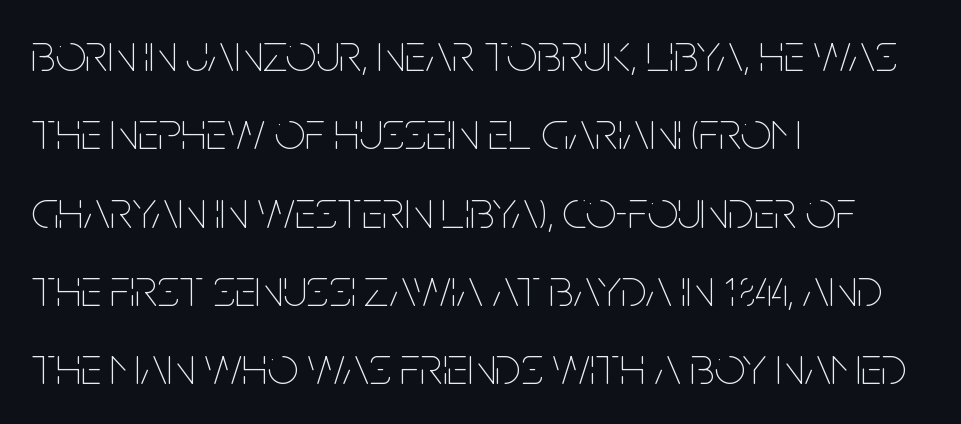
The image shows 54 px thin, condensed type, upright; set left-aligned, normal line spacing (1.45x), normal letter spacing, not underlined; low stroke contrast and a large x-height.
